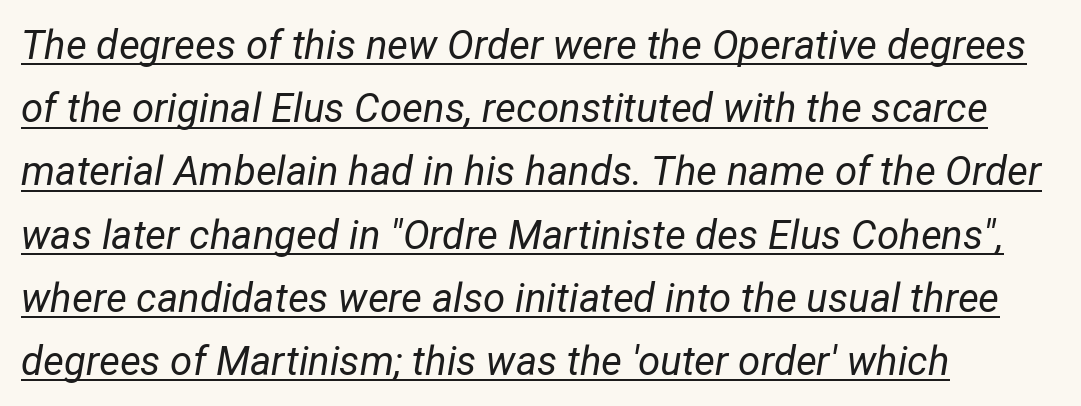
This rendering uses left alignment, leaving the right contour irregular. The tracking reads as untouched default to a designer's eye. Somebody hit Ctrl+U on this one — the words are underlined. The vertical gap from one line to the next is medium. Slanted lettering throughout. The passage shown is typed in a proportional face where columns would drift.
